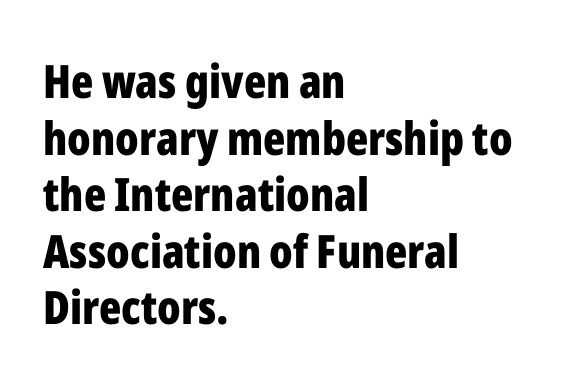
The image shows 46 px bold, condensed sans-serif type, upright; set left-aligned, line spacing 1.23x, normal letter spacing, not underlined; low stroke contrast and a medium x-height.
